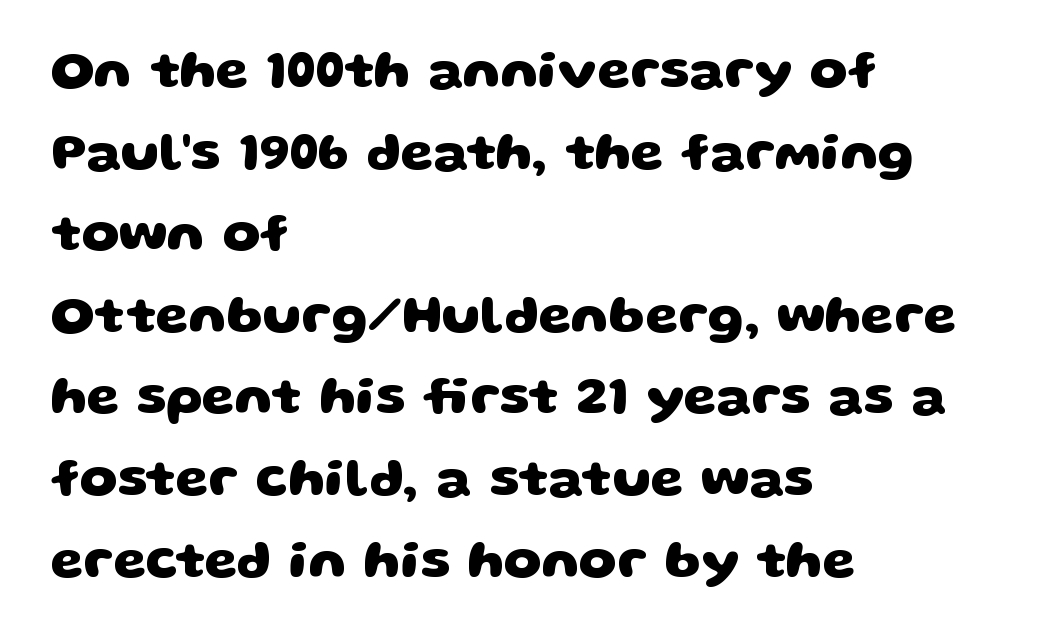
Q: Is the text bold? A: Yes.
Q: Is the typeface a serif or a sans-serif typeface? A: Sans-serif.
Q: Is the text underlined? A: No.
Q: How is the paragraph aligned? A: Left-aligned.
Q: Is the spacing between letters normal or unusually wide? A: Normal.
Q: Is the spacing between lines tight, normal or loose? A: Normal.
Q: Width (condensed, normal, or wide)? A: Wide.
Q: Stroke contrast? A: Low.
Q: x-height? A: Large.
Q: Monospaced? A: No.
